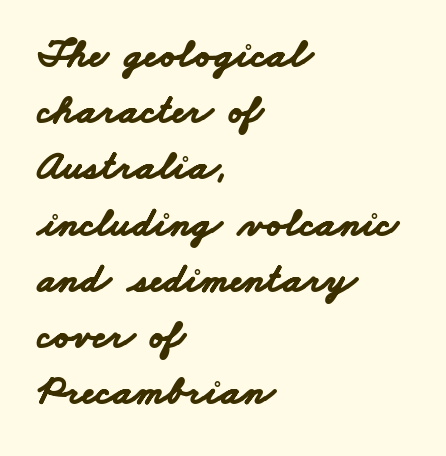
Nothing sits at the stroke ends, so this counts as sans-serif. Casual observation: everything's shoved over to the left. Is the type bold? Yes — the strokes are clearly thick and heavy. The passage shown stacks its lines at a standard gap. The letters advance in unequal steps, a hallmark of proportional type.
